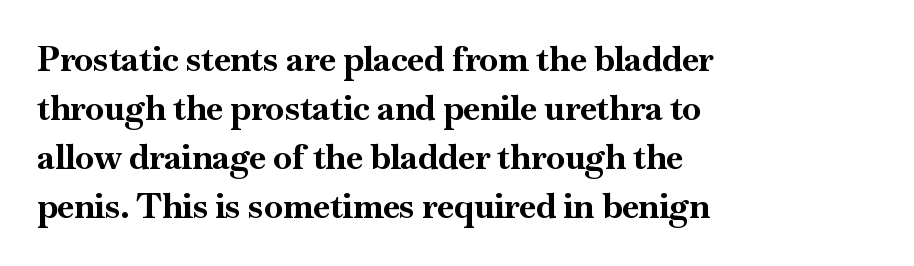
Q: Is the text bold? A: Yes.
Q: Is the text italic (slanted)? A: No, it is upright.
Q: Is the typeface a serif or a sans-serif typeface? A: Serif.
Q: Is the text underlined? A: No.
Q: How is the paragraph aligned? A: Left-aligned.
Q: Is the spacing between letters normal or unusually wide? A: Normal.
Q: Is the spacing between lines tight, normal or loose? A: Normal.
Q: Width (condensed, normal, or wide)? A: Normal.
Q: Stroke contrast? A: High.
Q: x-height? A: Small.
Q: Monospaced? A: No.
